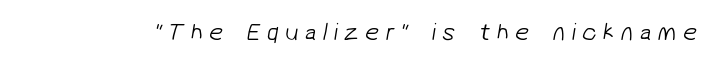
{"bold": "no", "underline": "no", "letter_spacing": "wide", "letter_spacing_em": 0.25, "glyph_px": 25}
